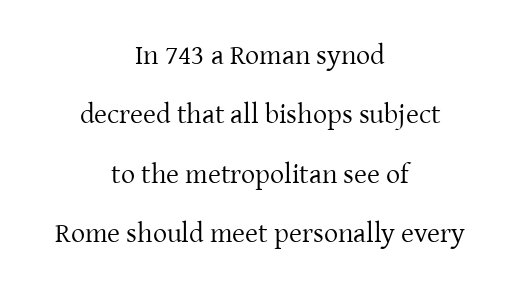
Visually the block forms a symmetrical silhouette, jagged on both flanks. Honestly, there is no underline to notice here at all. The font sits on the lighter half of the weight spectrum, regular included. Is this a fixed-width face? No — the glyphs have proportional, varying widths.
